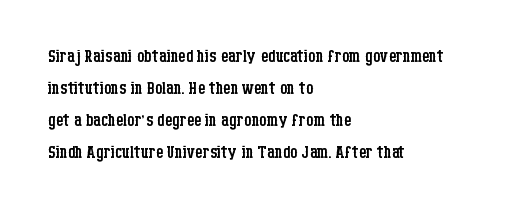
Q: Is the text bold? A: No.
Q: Is the text italic (slanted)? A: No, it is upright.
Q: Is the text underlined? A: No.
Q: How is the paragraph aligned? A: Left-aligned.
Q: Is the spacing between letters normal or unusually wide? A: Normal.
Q: Is the spacing between lines tight, normal or loose? A: Normal.
